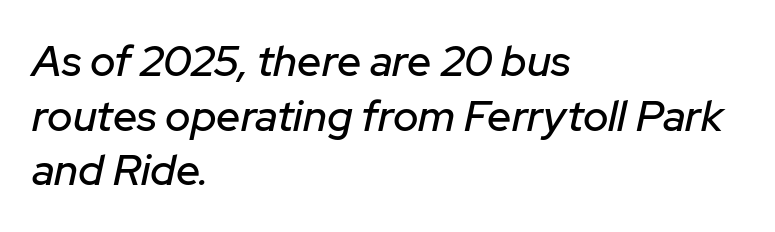
The image shows 43 px text type, italic (leaning right); set left-aligned, normal line spacing (1.27x), normal letter spacing, not underlined; low stroke contrast and a medium x-height.
